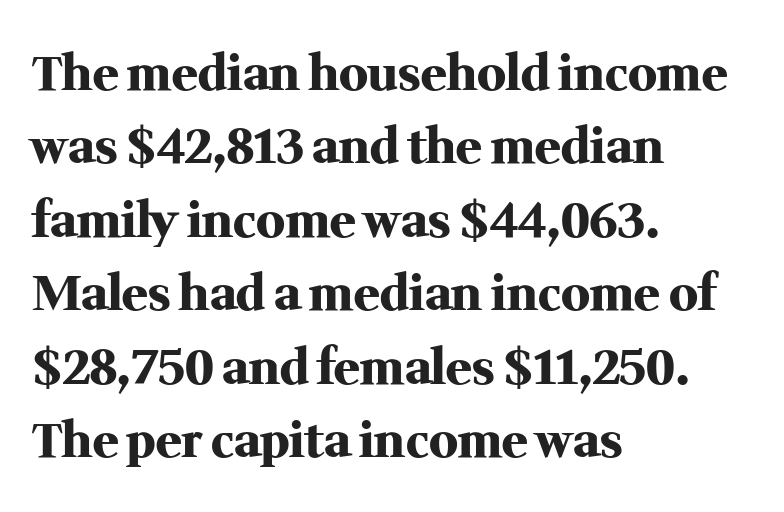
Q: Is the text bold? A: Yes.
Q: Is the text italic (slanted)? A: No, it is upright.
Q: Is the typeface a serif or a sans-serif typeface? A: Serif.
Q: Is the text underlined? A: No.
Q: How is the paragraph aligned? A: Left-aligned.
Q: Is the spacing between letters normal or unusually wide? A: Normal.
Q: Is the spacing between lines tight, normal or loose? A: Normal.
Q: Width (condensed, normal, or wide)? A: Normal.
Q: Stroke contrast? A: Medium.
Q: x-height? A: Medium.
Q: Monospaced? A: No.
